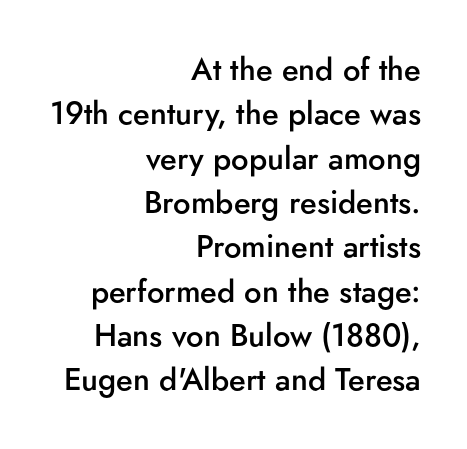
Q: Is the text bold? A: Semi-bold.
Q: Is the text italic (slanted)? A: No, it is upright.
Q: Is the typeface a serif or a sans-serif typeface? A: Sans-serif.
Q: Is the text underlined? A: No.
Q: How is the paragraph aligned? A: Right-aligned.
Q: Is the spacing between letters normal or unusually wide? A: Normal.
Q: Is the spacing between lines tight, normal or loose? A: Normal.
Q: Width (condensed, normal, or wide)? A: Normal.
Q: Stroke contrast? A: Low.
Q: x-height? A: Small.
Q: Monospaced? A: No.
